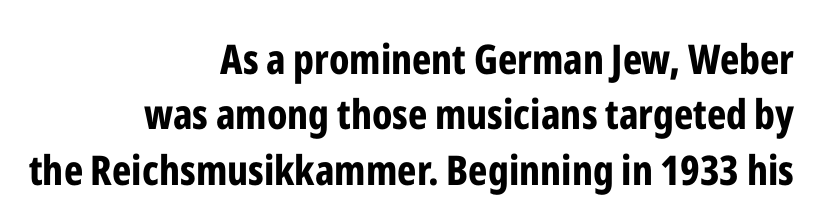
Q: Is the text bold? A: Yes.
Q: Is the text italic (slanted)? A: No, it is upright.
Q: Is the typeface a serif or a sans-serif typeface? A: Sans-serif.
Q: Is the text underlined? A: No.
Q: How is the paragraph aligned? A: Right-aligned.
Q: Is the spacing between letters normal or unusually wide? A: Normal.
Q: Is the spacing between lines tight, normal or loose? A: Normal.
Q: Width (condensed, normal, or wide)? A: Condensed.
Q: Stroke contrast? A: Low.
Q: x-height? A: Medium.
Q: Monospaced? A: No.
